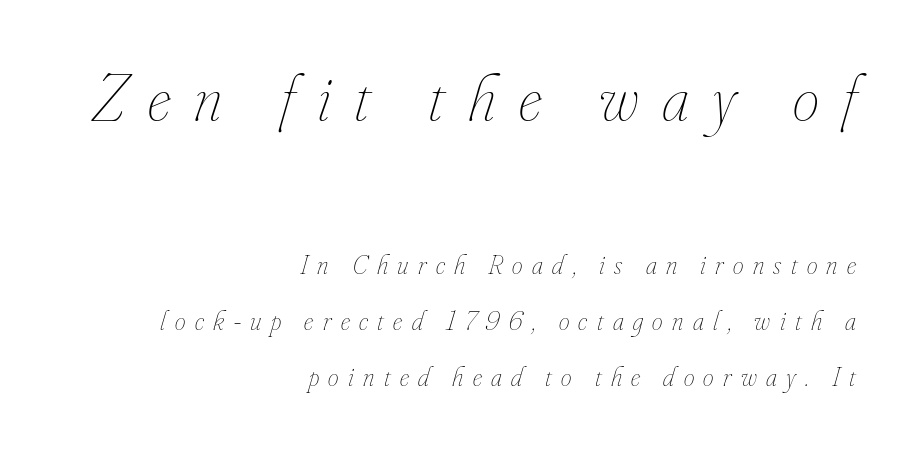
The horizontal fit of the characters is loose and conspicuously gappy. The glyphs look as if they've been sheared to an angle. Whoever set this made the first block the dominant, larger element. Character widths vary here, with narrow letters taking less room than wide ones.
